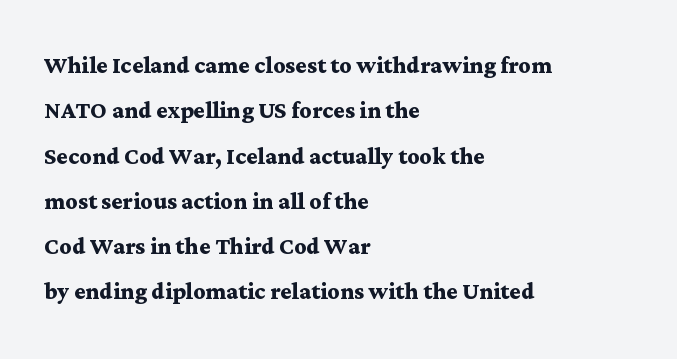
The image shows 30 px semibold, wide serif type, upright; set left-aligned, normal line spacing (1.51x), normal letter spacing, not underlined; medium stroke contrast and a medium x-height.
